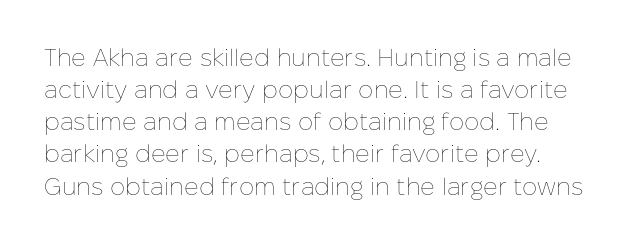
Tracking value appears to be zero — textbook default spacing. These lines sit exactly where default settings would place them. Weight class: somewhere from thin through regular. The foot of each line stays bare and open.
